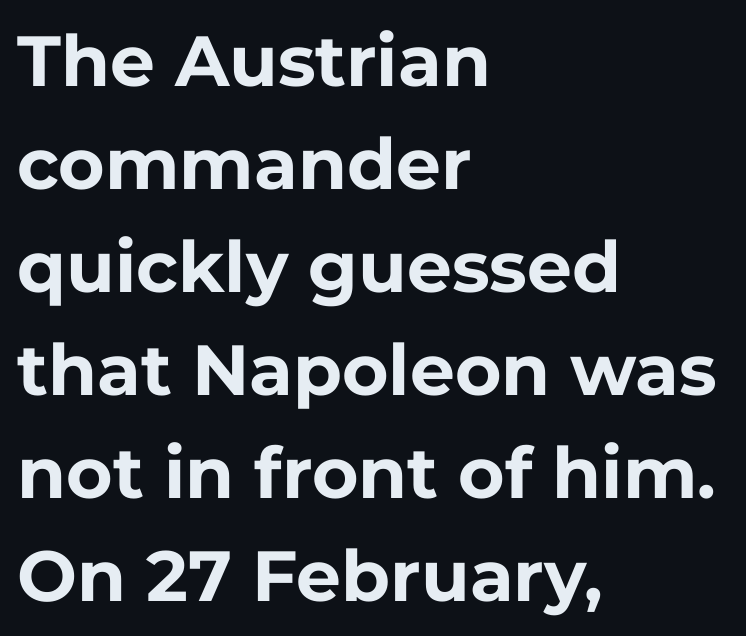
{"serif": "no", "italic": "no", "bold": "yes", "weight": "bold", "width": "normal", "stroke_contrast": "low", "x_height": "medium", "monospaced": "no", "underline": "no", "align": "left", "line_spacing": "normal", "line_spacing_ratio": 1.45, "letter_spacing": "normal", "letter_spacing_em": 0.0, "glyph_px": 71}
